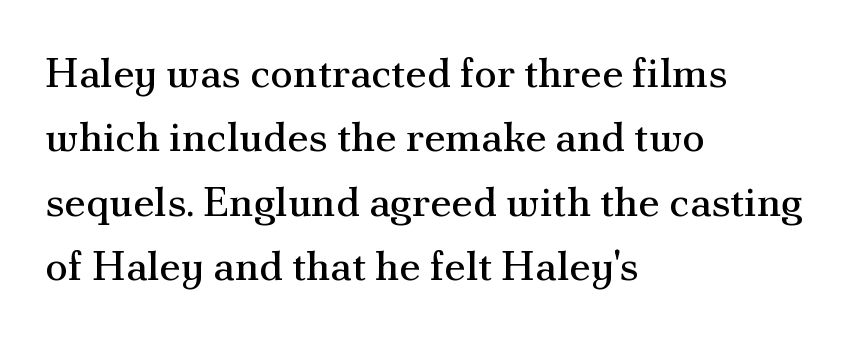
Think of a printed novel: that variable character pitch is what you see here. Is this a heavy cut? Hardly; it is regular or lighter. Reading down the column, the eye jumps a familiar distance to each next line. Teacher's note: observe the even left margin — that is flush-left alignment. Serifs: yes, visible at the terminals of the letterforms. Lines of text with bare space underneath.
